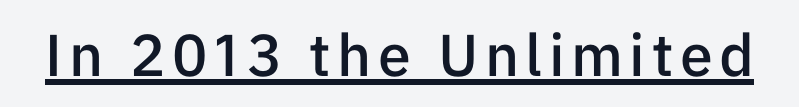
The image shows 59 px semibold sans-serif type, upright; set underlined; low stroke contrast and a medium x-height.
